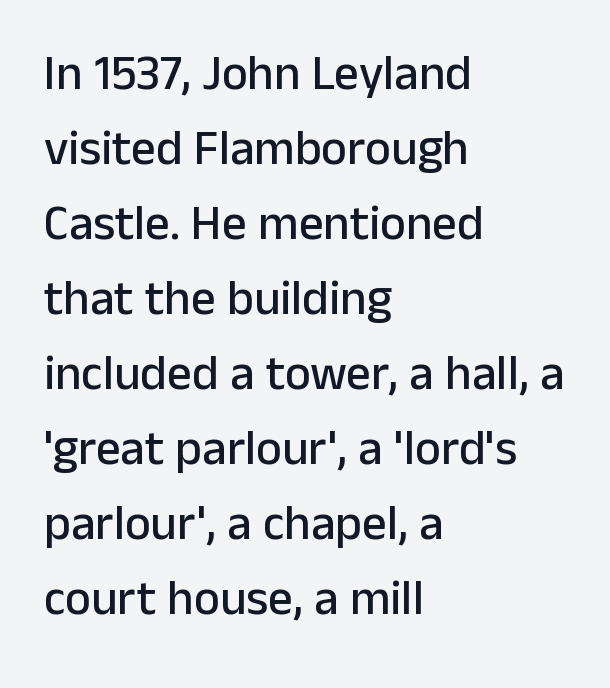
Q: Is the text italic (slanted)? A: No, it is upright.
Q: Is the typeface a serif or a sans-serif typeface? A: Sans-serif.
Q: Is the text underlined? A: No.
Q: How is the paragraph aligned? A: Left-aligned.
Q: Is the spacing between letters normal or unusually wide? A: Normal.
Q: Is the spacing between lines tight, normal or loose? A: Normal.
Q: Width (condensed, normal, or wide)? A: Normal.
Q: Stroke contrast? A: Low.
Q: x-height? A: Medium.
Q: Monospaced? A: No.
